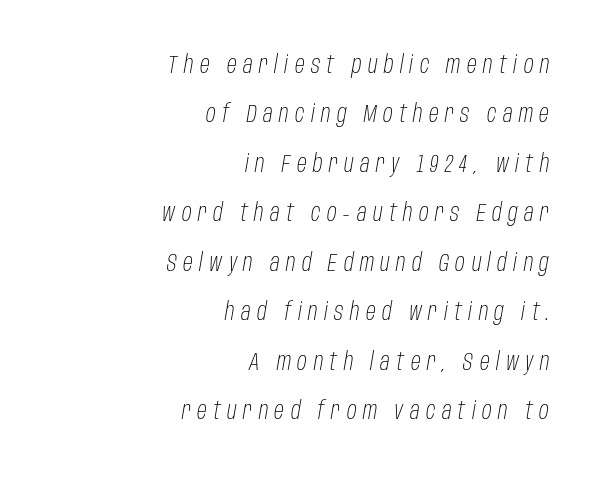
Q: Is the text bold? A: No.
Q: Is the text italic (slanted)? A: Yes, it leans right by about 10 degrees.
Q: Is the text underlined? A: No.
Q: How is the paragraph aligned? A: Right-aligned.
Q: Is the spacing between letters normal or unusually wide? A: Unusually wide.
Q: Is the spacing between lines tight, normal or loose? A: Loose.
